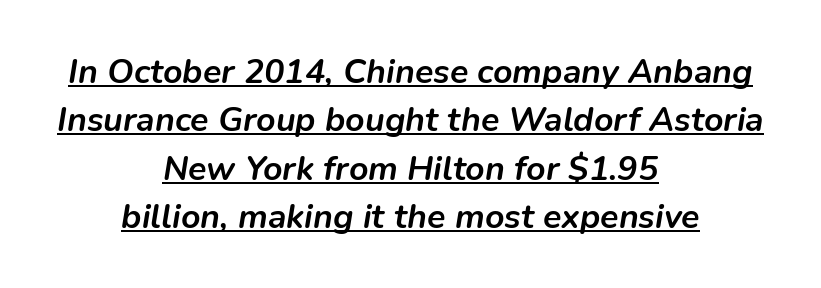
The image shows 34 px semibold type, italic (leaning right); set centered, normal line spacing (1.42x), normal letter spacing, underlined; low stroke contrast and a medium x-height.
